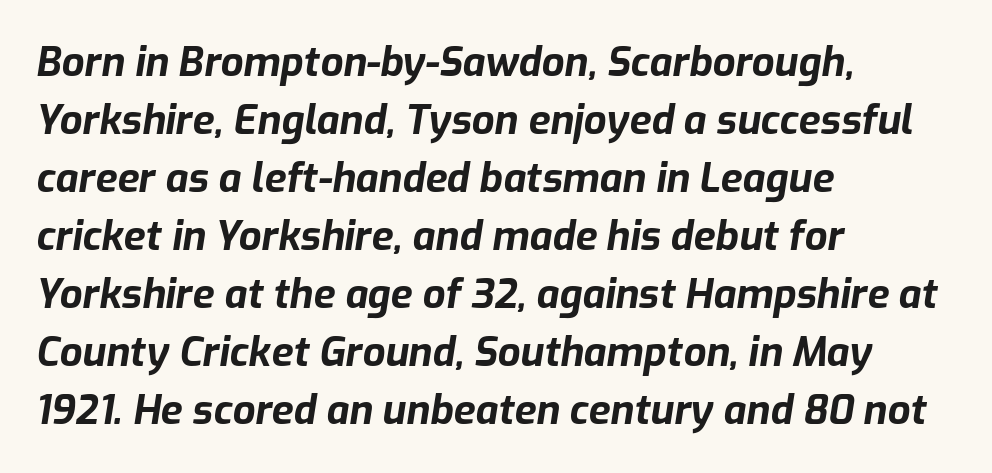
Q: Is the text bold? A: Yes.
Q: Is the text italic (slanted)? A: Yes, it leans right by about 9 degrees.
Q: Is the text underlined? A: No.
Q: How is the paragraph aligned? A: Left-aligned.
Q: Is the spacing between letters normal or unusually wide? A: Normal.
Q: Is the spacing between lines tight, normal or loose? A: Normal.
Q: Width (condensed, normal, or wide)? A: Normal.
Q: Stroke contrast? A: Low.
Q: x-height? A: Medium.
Q: Monospaced? A: No.
